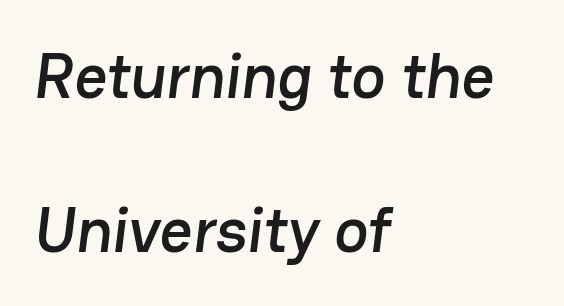
Q: Is the typeface a serif or a sans-serif typeface? A: Sans-serif.
Q: Is the text underlined? A: No.
Q: How is the paragraph aligned? A: Left-aligned.
Q: Is the spacing between letters normal or unusually wide? A: Normal.
Q: Is the spacing between lines tight, normal or loose? A: Loose.
Q: Width (condensed, normal, or wide)? A: Normal.
Q: Stroke contrast? A: Low.
Q: x-height? A: Medium.
Q: Monospaced? A: No.
